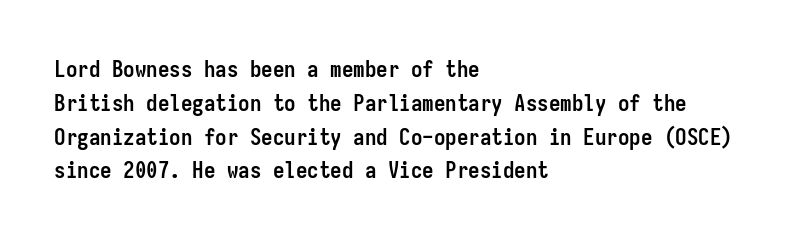
Bold? Absolutely — the strokes are thick and heavy. The setting favours the left margin, as ordinary paragraphs usually do. The font's upright variant was chosen for this text. A bare baseline throughout the passage. Vertical spacing — default.
